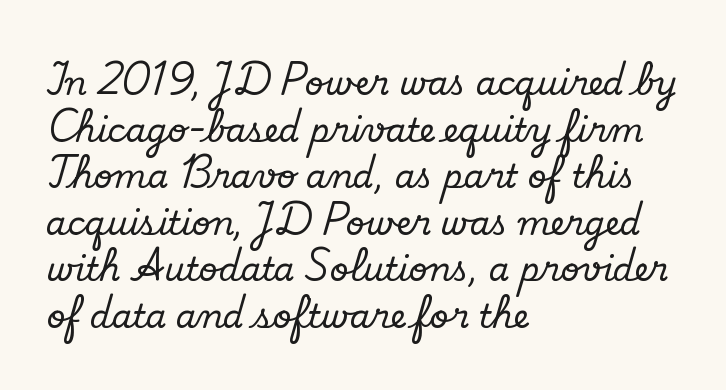
Q: Is the text italic (slanted)? A: Yes.
Q: Is the typeface a serif or a sans-serif typeface? A: Serif.
Q: Is the text underlined? A: No.
Q: How is the paragraph aligned? A: Left-aligned.
Q: Is the spacing between letters normal or unusually wide? A: Normal.
Q: Is the spacing between lines tight, normal or loose? A: Normal.
Q: Width (condensed, normal, or wide)? A: Normal.
Q: Stroke contrast? A: Low.
Q: x-height? A: Small.
Q: Monospaced? A: No.
